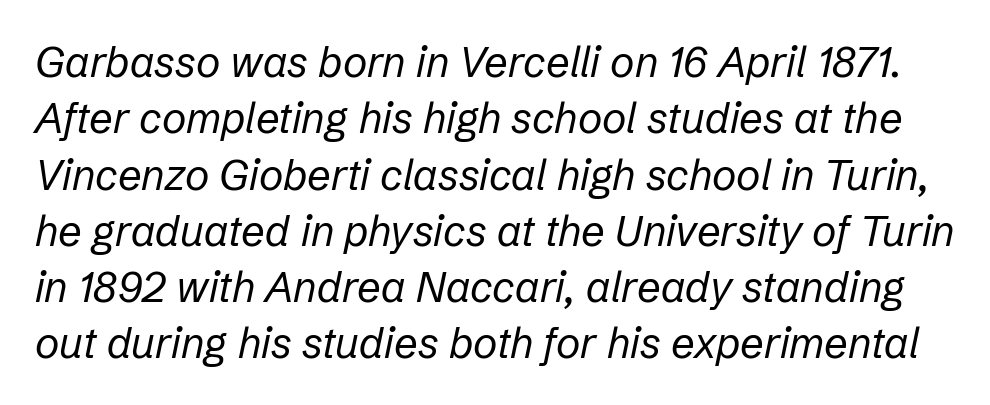
The image shows 42 px regular-weight type, italic (leaning right); set normal line spacing (1.34x), normal letter spacing, not underlined; low stroke contrast and a medium x-height.
